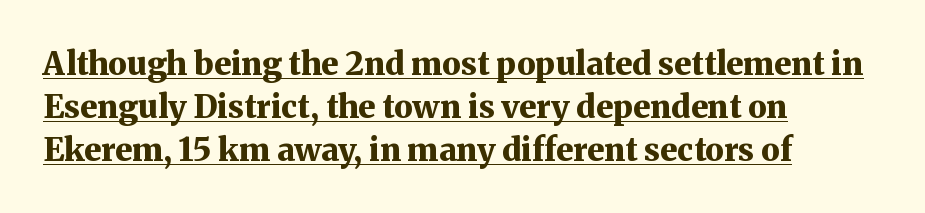
Q: Is the text bold? A: Yes.
Q: Is the text italic (slanted)? A: No, it is upright.
Q: Is the typeface a serif or a sans-serif typeface? A: Serif.
Q: Is the text underlined? A: Yes.
Q: How is the paragraph aligned? A: Left-aligned.
Q: Is the spacing between letters normal or unusually wide? A: Normal.
Q: Is the spacing between lines tight, normal or loose? A: Normal.
Q: Width (condensed, normal, or wide)? A: Normal.
Q: Stroke contrast? A: Medium.
Q: x-height? A: Medium.
Q: Monospaced? A: No.
